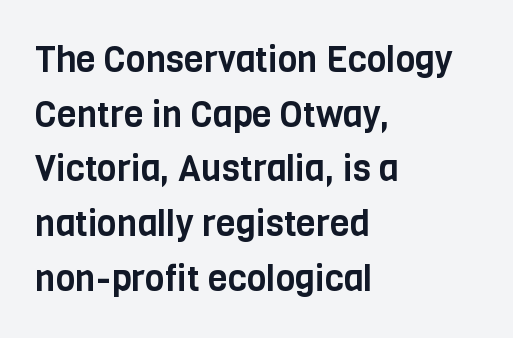
The image shows 36 px condensed sans-serif type, upright; set left-aligned, normal line spacing (1.52x), normal letter spacing, not underlined; low stroke contrast and a large x-height.
